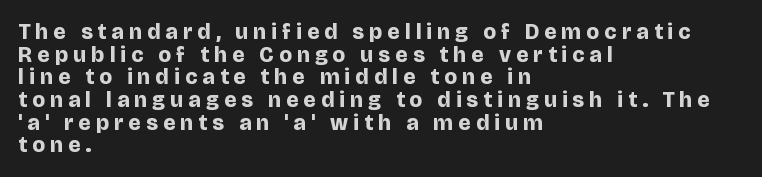
The image shows 22 px bold type, upright; set left-aligned, tight line spacing (1.03x), unusually wide letter spacing (+0.24 em), not underlined.
